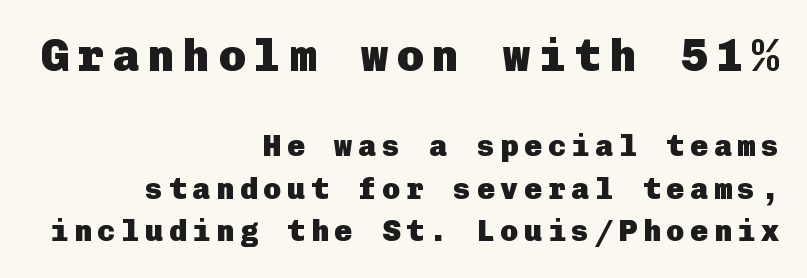
The image shows 45 px heavy sans-serif type, upright; set right-aligned, normal line spacing (1.41x), not underlined; the first (top) block is 1.5x larger; low stroke contrast and a medium x-height.
